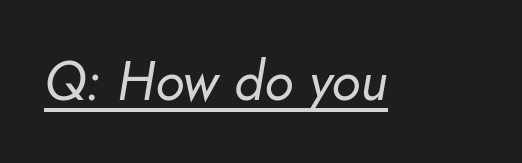
The image shows 54 px regular-weight type, italic (leaning right); set normal letter spacing, underlined; low stroke contrast and a small x-height.
